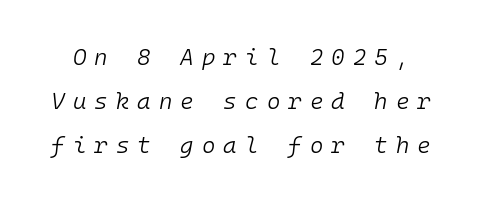
Q: Is the text bold? A: No.
Q: Is the text italic (slanted)? A: Yes, it leans right by about 10 degrees.
Q: Is the text underlined? A: No.
Q: Is the spacing between letters normal or unusually wide? A: Unusually wide.
Q: Is the spacing between lines tight, normal or loose? A: Loose.
